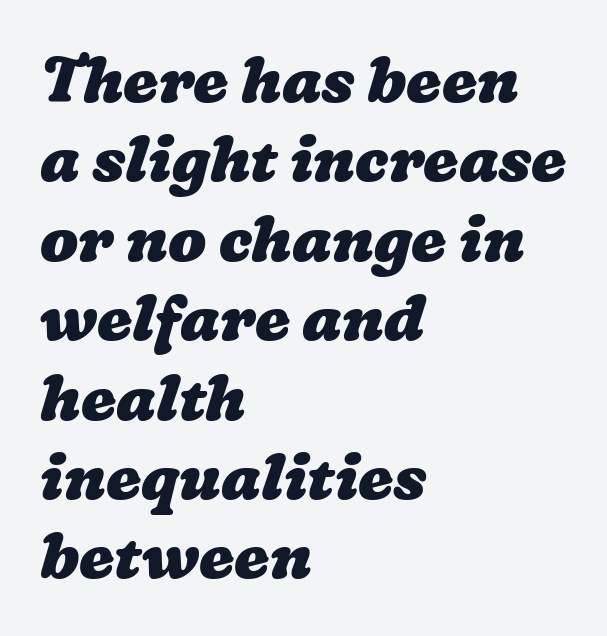
Every letter is thick-stroked: bold, no question. Leading: standard. What stands out about the letter spacing? Nothing — it is the standard amount. Quick note: underline off.
